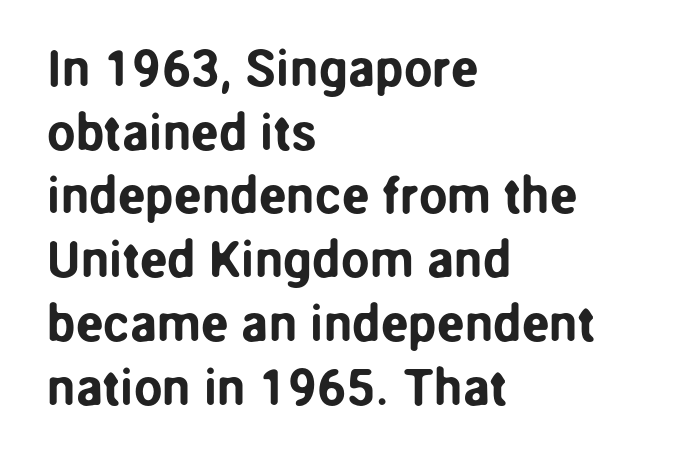
The image shows 51 px sans-serif type, upright; set left-aligned, normal line spacing (1.25x), normal letter spacing, not underlined; low stroke contrast and a medium x-height.
